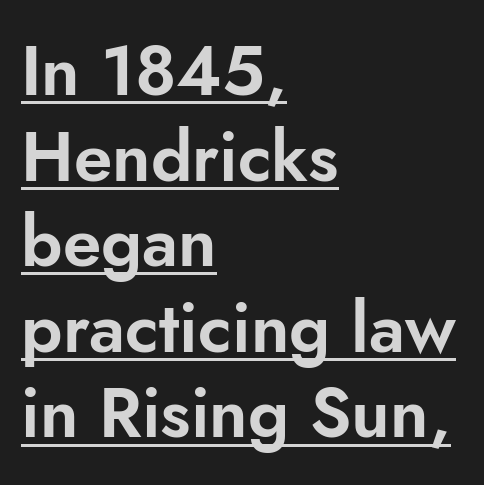
{"serif": "no", "italic": "no", "width": "normal", "stroke_contrast": "low", "x_height": "small", "monospaced": "no", "underline": "yes", "align": "left", "line_spacing_ratio": 1.24, "letter_spacing": "normal", "letter_spacing_em": 0.0, "glyph_px": 69}
